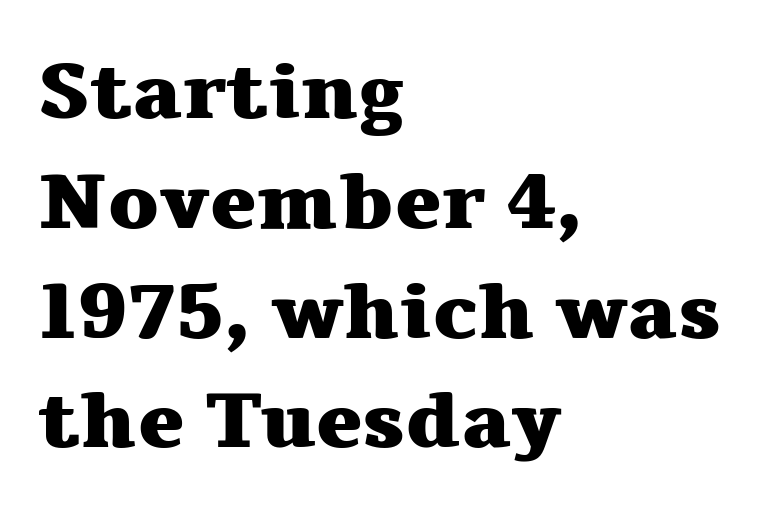
Q: Is the text bold? A: Yes.
Q: Is the text italic (slanted)? A: No, it is upright.
Q: Is the typeface a serif or a sans-serif typeface? A: Serif.
Q: Is the text underlined? A: No.
Q: How is the paragraph aligned? A: Left-aligned.
Q: Is the spacing between letters normal or unusually wide? A: Normal.
Q: Is the spacing between lines tight, normal or loose? A: Normal.
Q: Width (condensed, normal, or wide)? A: Wide.
Q: Stroke contrast? A: Medium.
Q: x-height? A: Medium.
Q: Monospaced? A: No.
